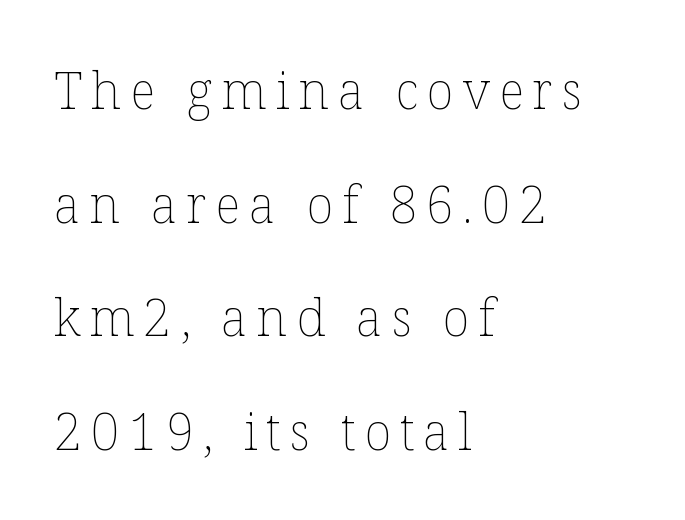
Q: Is the text bold? A: No.
Q: Is the text italic (slanted)? A: No, it is upright.
Q: Is the text underlined? A: No.
Q: How is the paragraph aligned? A: Left-aligned.
Q: Is the spacing between lines tight, normal or loose? A: Loose.
Q: Width (condensed, normal, or wide)? A: Normal.
Q: Stroke contrast? A: Low.
Q: x-height? A: Medium.
Q: Monospaced? A: No.
